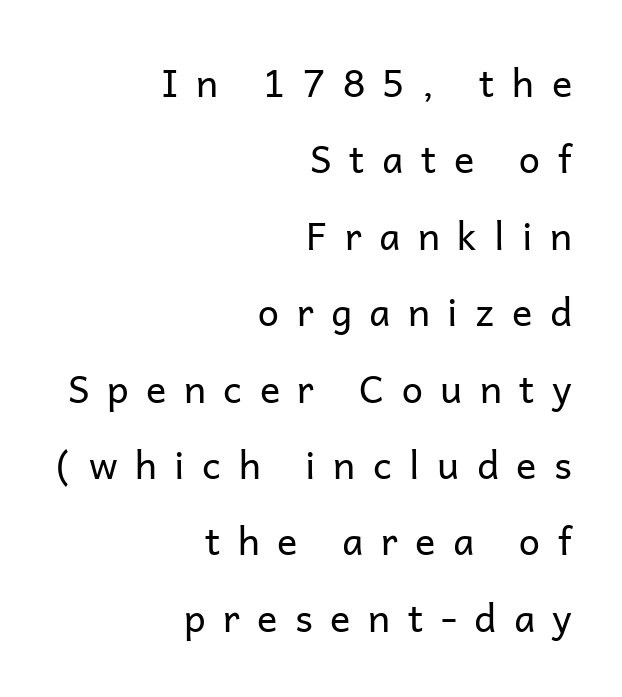
The image shows 38 px regular-weight sans-serif type, upright; set right-aligned, loose line spacing (2.01x), unusually wide letter spacing (+0.46 em), not underlined; low stroke contrast and a medium x-height.
